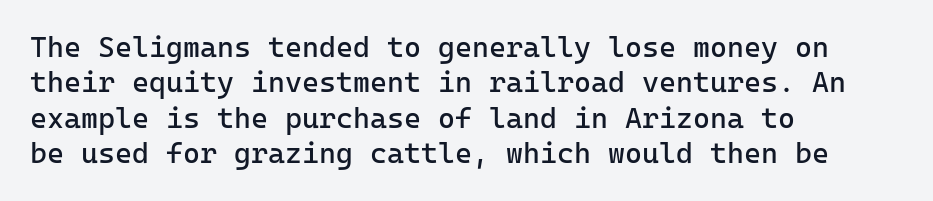
{"serif": "no", "italic": "no", "bold": "no", "weight": "regular", "width": "normal", "stroke_contrast": "low", "x_height": "medium", "monospaced": "yes", "underline": "no", "align": "left", "line_spacing_ratio": 1.22, "letter_spacing": "normal", "letter_spacing_em": 0.0, "glyph_px": 29}
